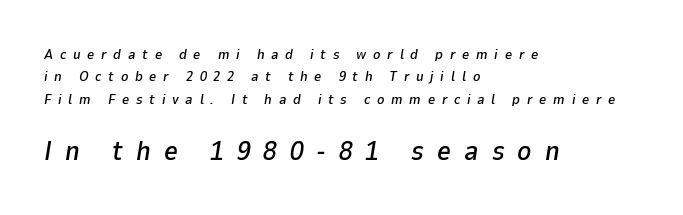
{"italic": "yes", "lean": "right", "slant_degrees": 9, "underline": "no", "align": "left", "line_spacing": "normal", "line_spacing_ratio": 1.59, "letter_spacing": "wide", "letter_spacing_em": 0.48, "larger_block": "second", "size_ratio": 1.93, "glyph_px": 27}
